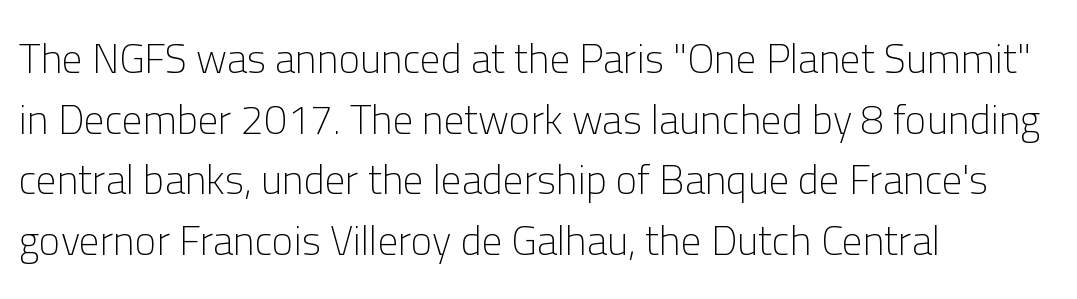
The image shows 41 px light sans-serif type, upright; set left-aligned, normal line spacing (1.48x), normal letter spacing, not underlined; low stroke contrast and a medium x-height.
